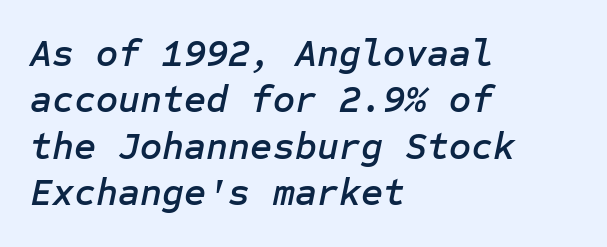
{"italic": "yes", "lean": "right", "slant_degrees": 12, "width": "normal", "stroke_contrast": "low", "x_height": "medium", "underline": "no", "align": "left", "line_spacing_ratio": 1.22, "letter_spacing": "normal", "letter_spacing_em": 0.0, "glyph_px": 38}
